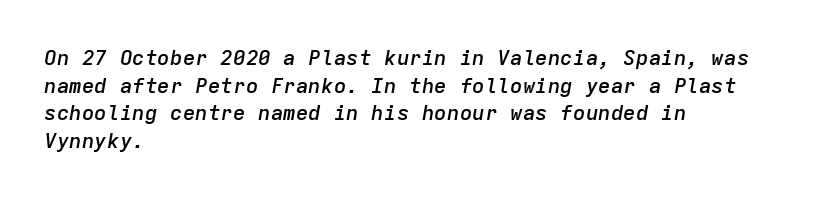
The image shows 21 px text type, italic (leaning right); set left-aligned, normal line spacing (1.31x), normal letter spacing, not underlined.
